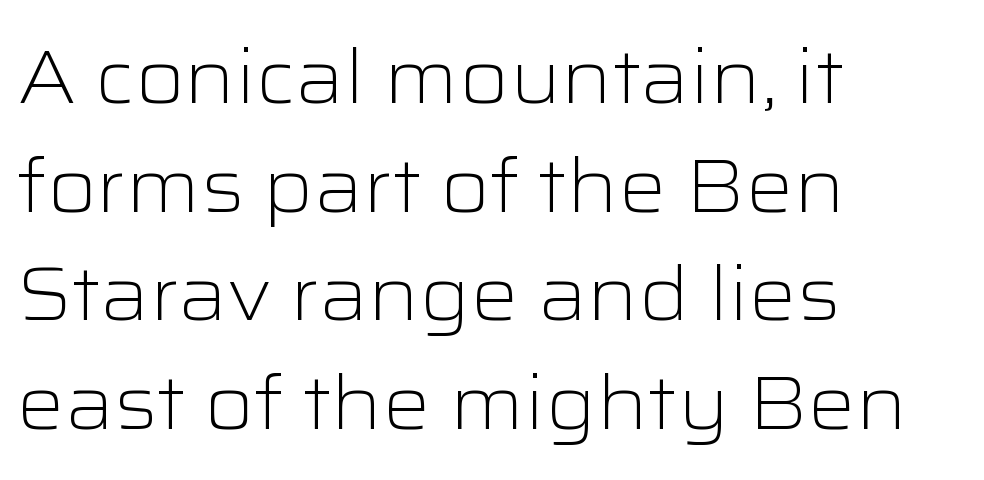
The image shows 75 px light, wide sans-serif type, upright; set left-aligned, normal line spacing (1.45x), normal letter spacing, not underlined; low stroke contrast and a medium x-height.
